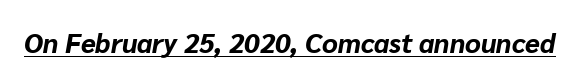
Q: Is the text bold? A: Yes.
Q: Is the text italic (slanted)? A: Yes, it leans right by about 10 degrees.
Q: Is the text underlined? A: Yes.
Q: Is the spacing between letters normal or unusually wide? A: Normal.
